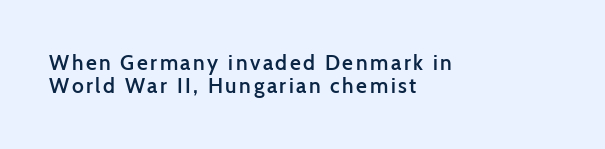
Bare-footed words on every line. Notice how the passage keeps a crisp vertical edge on the left only. In terms of leading, this rendering errs on the cramped side. Tall strokes in this sample are plumb rather than angled. Compared with an ordinary text face, these strokes are moderately heavier — a semibold.
